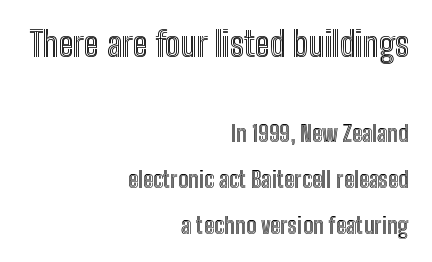
The image shows 34 px condensed type, upright; set right-aligned, loose line spacing (2.01x), normal letter spacing, not underlined; the first (top) block is 1.48x larger; a medium x-height.
